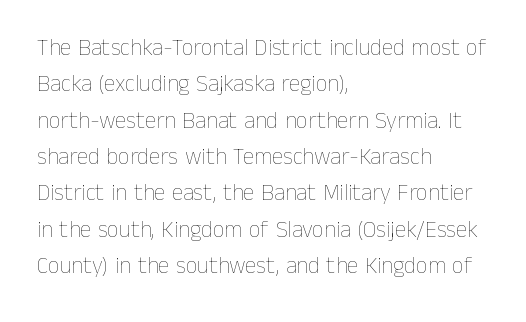
The image shows 23 px text type, upright; set left-aligned, normal line spacing (1.58x), normal letter spacing, not underlined.
